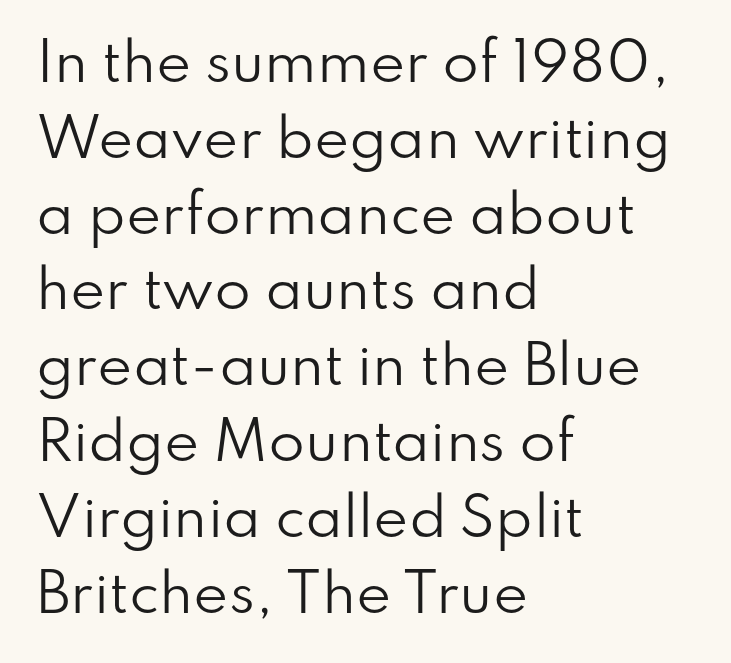
Typographically, this falls in the sans-serif category. Note the varied advance widths — an 'i' is clearly narrower than an 'm'. Characters follow at the spacing the type designer built in. Counters stay open thanks to moderate or lighter strokes.
